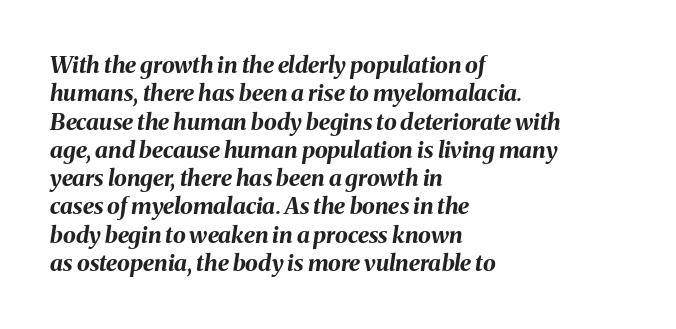
{"italic": "yes", "lean": "right", "slant_degrees": 8, "bold": "yes", "underline": "no", "align": "left", "line_spacing_ratio": 1.23, "letter_spacing": "normal", "letter_spacing_em": 0.0, "glyph_px": 23}
